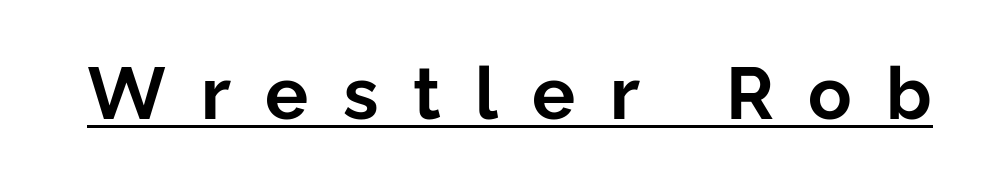
Q: Is the text bold? A: Yes.
Q: Is the text italic (slanted)? A: No, it is upright.
Q: Is the typeface a serif or a sans-serif typeface? A: Sans-serif.
Q: Is the text underlined? A: Yes.
Q: Is the spacing between letters normal or unusually wide? A: Unusually wide.
Q: Width (condensed, normal, or wide)? A: Normal.
Q: Stroke contrast? A: Low.
Q: x-height? A: Medium.
Q: Monospaced? A: No.
